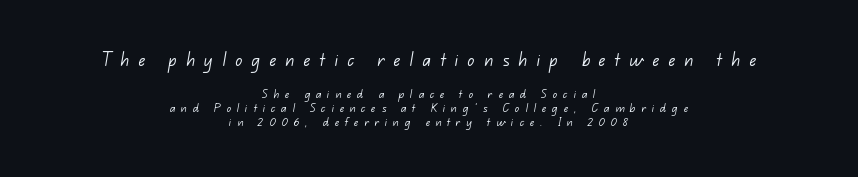
Bigger letters appear in the top chunk; the bottom chunk is reduced. Any mark beneath the type? The region is blank. Horizontal alignment here is central, giving a formal, balanced look. Caption: expanded tracking, letters set apart.
